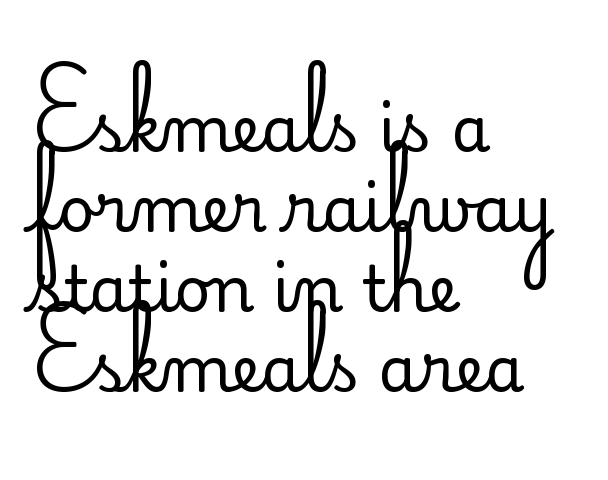
Q: Is the text bold? A: No.
Q: Is the text italic (slanted)? A: No, it is upright.
Q: Is the typeface a serif or a sans-serif typeface? A: Sans-serif.
Q: Is the text underlined? A: No.
Q: How is the paragraph aligned? A: Left-aligned.
Q: Is the spacing between letters normal or unusually wide? A: Normal.
Q: Is the spacing between lines tight, normal or loose? A: Normal.
Q: Width (condensed, normal, or wide)? A: Normal.
Q: Stroke contrast? A: Low.
Q: x-height? A: Small.
Q: Monospaced? A: No.
